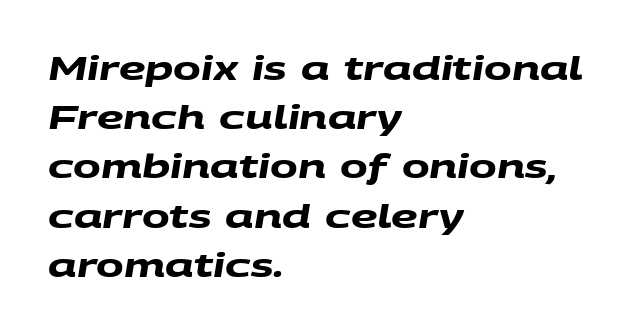
Q: Is the text bold? A: Yes.
Q: Is the typeface a serif or a sans-serif typeface? A: Sans-serif.
Q: Is the text underlined? A: No.
Q: How is the paragraph aligned? A: Left-aligned.
Q: Is the spacing between letters normal or unusually wide? A: Normal.
Q: Is the spacing between lines tight, normal or loose? A: Normal.
Q: Width (condensed, normal, or wide)? A: Wide.
Q: Stroke contrast? A: Medium.
Q: x-height? A: Large.
Q: Monospaced? A: No.
